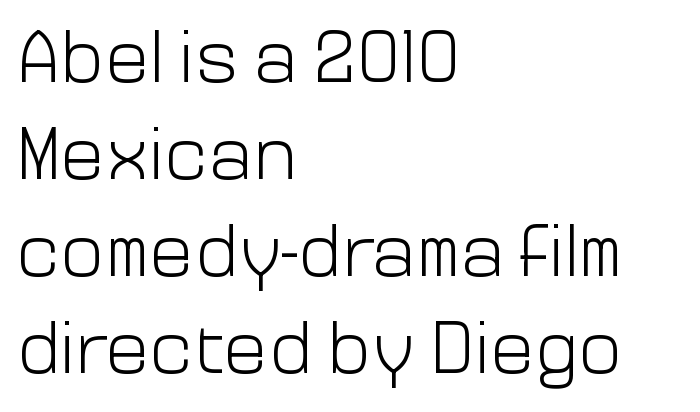
Weight class: somewhere from thin through regular. Varying glyph widths throughout — classic text-font behaviour. The lines are quadded left. Unlike italic type, these characters show no tilt at all. The line texture is even and compact thanks to regular tracking. The baseline area is clear.
